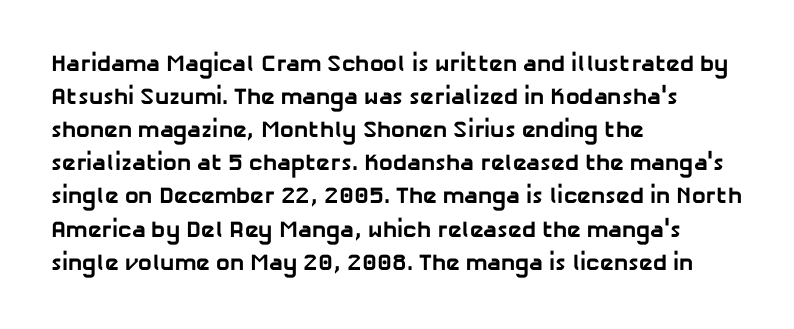
Q: Is the text bold? A: Yes.
Q: Is the text underlined? A: No.
Q: How is the paragraph aligned? A: Left-aligned.
Q: Is the spacing between letters normal or unusually wide? A: Normal.
Q: Is the spacing between lines tight, normal or loose? A: Normal.
